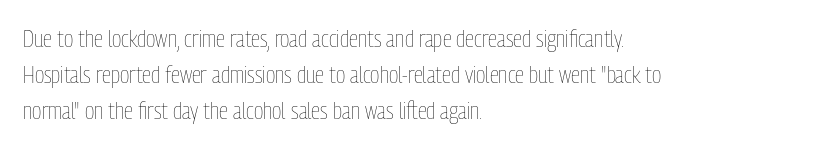
Q: Is the text bold? A: No.
Q: Is the text italic (slanted)? A: No, it is upright.
Q: Is the text underlined? A: No.
Q: How is the paragraph aligned? A: Left-aligned.
Q: Is the spacing between letters normal or unusually wide? A: Normal.
Q: Is the spacing between lines tight, normal or loose? A: Normal.
